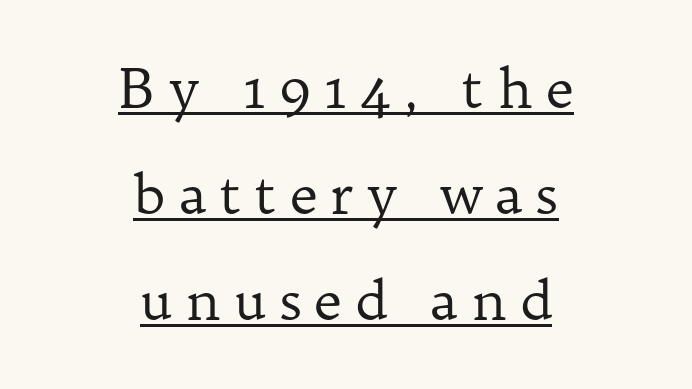
The image shows 55 px regular-weight serif type, upright; set centered, loose line spacing (1.93x), unusually wide letter spacing (+0.23 em), underlined; low stroke contrast and a medium x-height.
